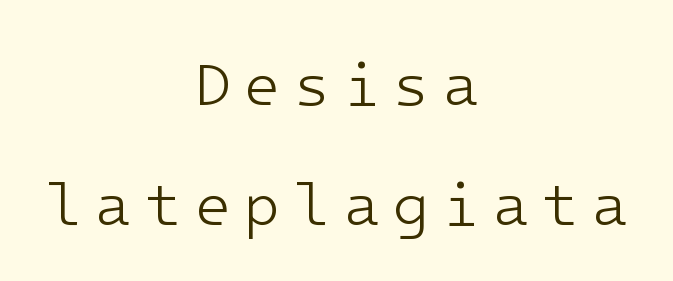
Q: Is the text bold? A: No.
Q: Is the text italic (slanted)? A: No, it is upright.
Q: Is the typeface a serif or a sans-serif typeface? A: Sans-serif.
Q: Is the text underlined? A: No.
Q: How is the paragraph aligned? A: Centered.
Q: Is the spacing between letters normal or unusually wide? A: Unusually wide.
Q: Is the spacing between lines tight, normal or loose? A: Loose.
Q: Width (condensed, normal, or wide)? A: Normal.
Q: Stroke contrast? A: Low.
Q: x-height? A: Medium.
Q: Monospaced? A: Yes.
